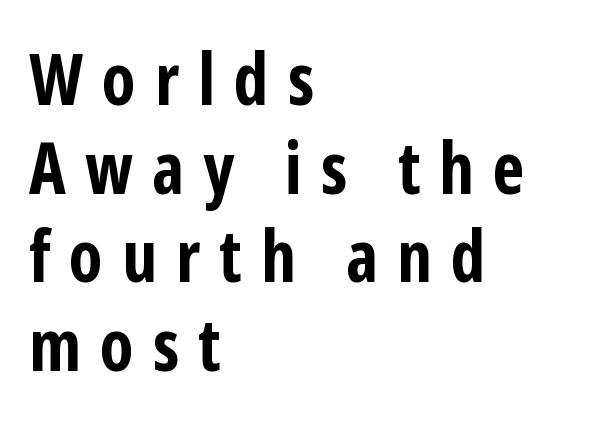
Line spacing here is normal. These lines were composed using upright roman letters. Notice how thick the strokes are: this is what a full bold looks like. The text was rendered using a sans face with plain stroke endings.
